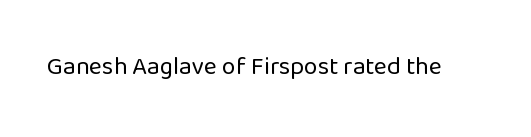
Q: Is the text bold? A: No.
Q: Is the text italic (slanted)? A: No, it is upright.
Q: Is the text underlined? A: No.
Q: Is the spacing between letters normal or unusually wide? A: Normal.
